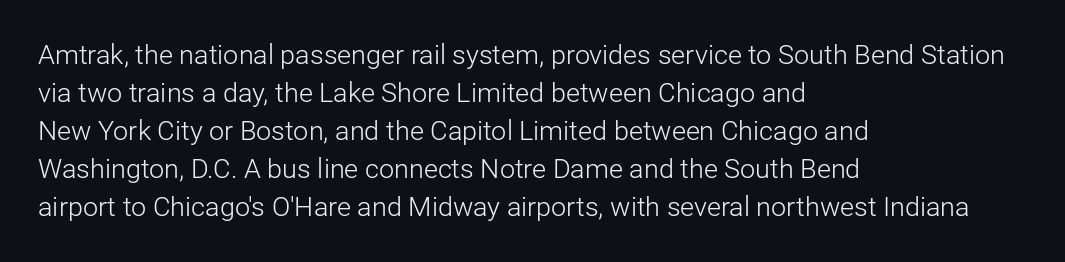
The designer left line spacing at the default. A classic flush-left, rag-right setting is used for this passage. The font sits on the lighter half of the weight spectrum, regular included. The letters stand straight up with perfectly vertical stems. No word sits above an underline.
